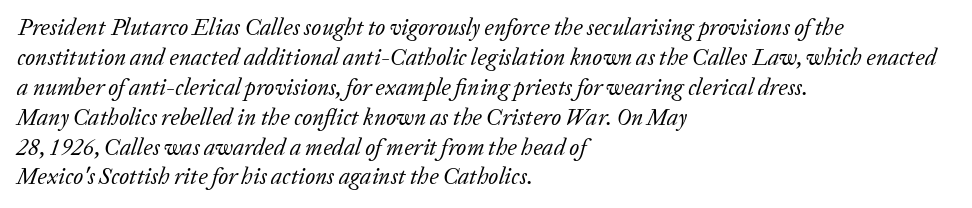
Characters are canted at an angle relative to the baseline's perpendicular. Regular leading. The horizontal fit of the characters is conventional and even. The rag falls on the right side of this text block. The font sits on the lighter half of the weight spectrum, regular included.
